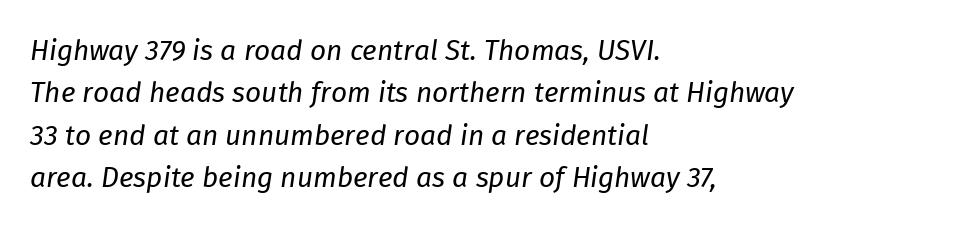
{"italic": "yes", "lean": "right", "slant_degrees": 8, "bold": "no", "weight": "regular", "width": "normal", "stroke_contrast": "low", "x_height": "medium", "monospaced": "no", "underline": "no", "align": "left", "line_spacing": "normal", "line_spacing_ratio": 1.51, "letter_spacing": "normal", "letter_spacing_em": 0.0, "glyph_px": 28}
